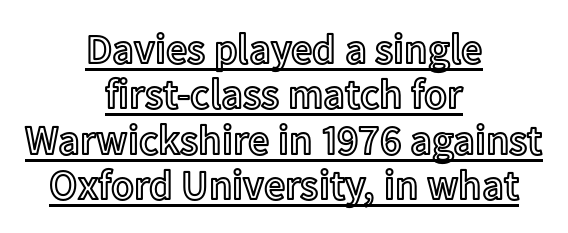
The image shows 42 px text type, upright; set centered, tight line spacing (1.08x), normal letter spacing, underlined; a medium x-height.
